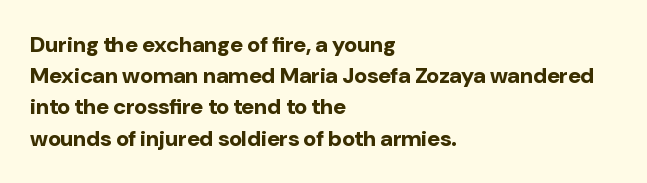
{"italic": "no", "bold": "yes", "underline": "no", "align": "left", "line_spacing": "normal", "line_spacing_ratio": 1.42, "letter_spacing": "normal", "letter_spacing_em": 0.0, "glyph_px": 22}
